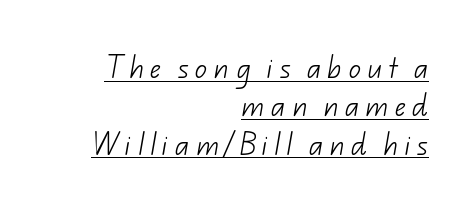
The image shows 24 px text type; set right-aligned, normal line spacing (1.6x), unusually wide letter spacing (+0.26 em), underlined.
